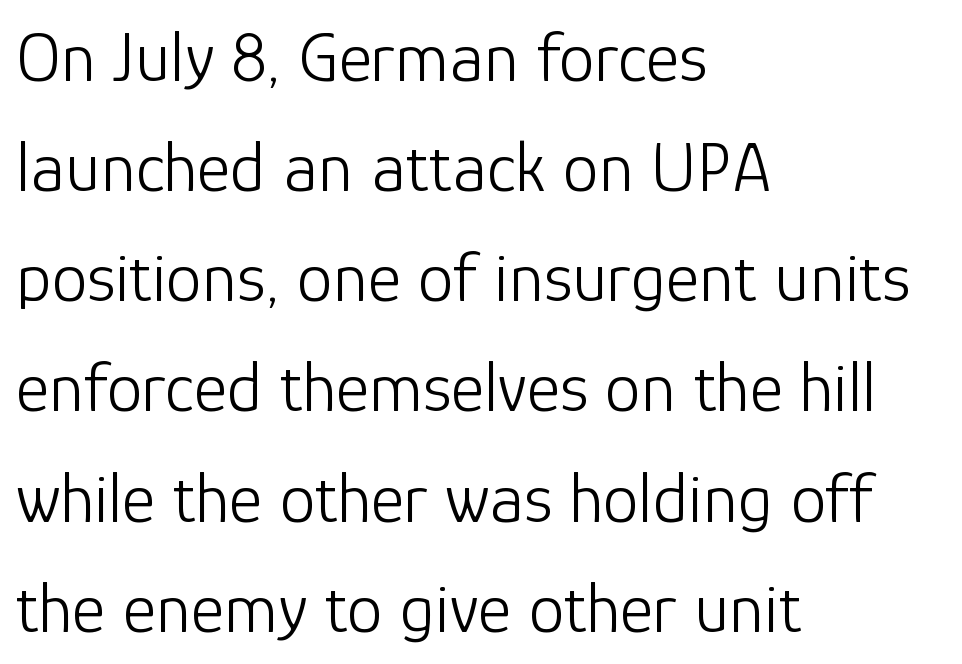
Underline: absent. Unlike italic type, these characters show no tilt at all. The compositor pushed each line to the left boundary. These lines are rendered in a variable-pitch font. Check where the strokes stop: nothing finishes them off — pure sans. The cut favours lightness, reaching ordinary text weight at its darkest.
